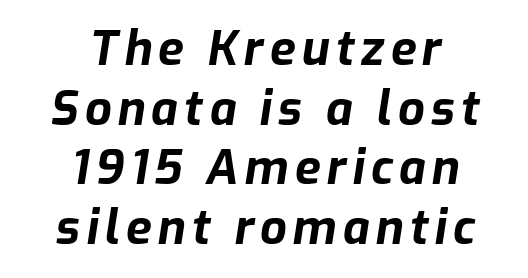
The area under the type is left untouched. Summary of vertical rhythm: regular, with standard interline spacing. Looking at the ascenders, they clearly lean. Looks like regular typesetting: each glyph gets only the width it needs. Each glyph is drawn with heavy, bold strokes.
